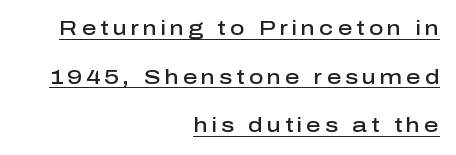
Q: Is the text bold? A: Semi-bold.
Q: Is the text italic (slanted)? A: No, it is upright.
Q: Is the text underlined? A: Yes.
Q: How is the paragraph aligned? A: Right-aligned.
Q: Is the spacing between letters normal or unusually wide? A: Unusually wide.
Q: Is the spacing between lines tight, normal or loose? A: Loose.
